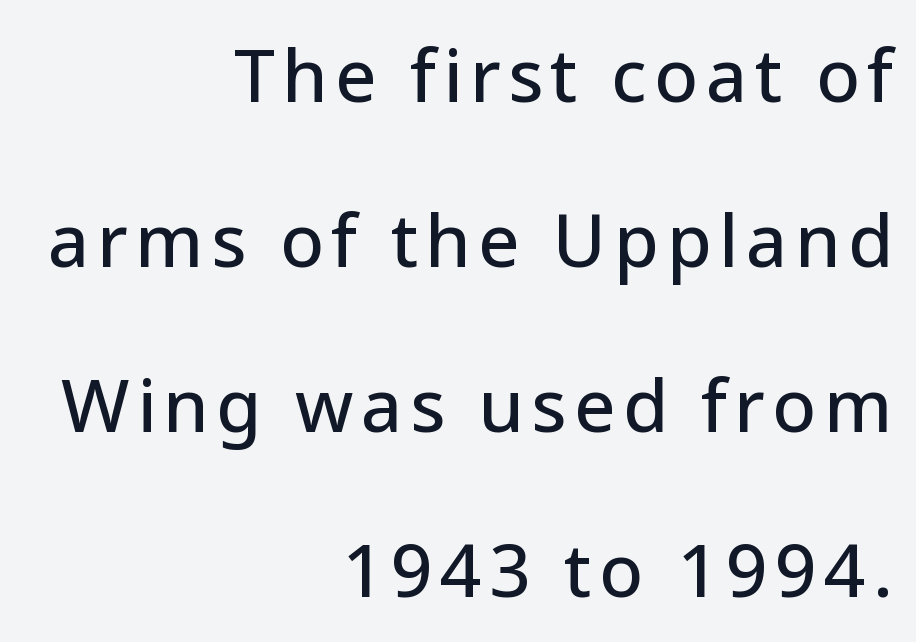
The lettering holds an erect, upright posture throughout. Check where the strokes stop: nothing finishes them off — pure sans. Leftover space on each line is placed entirely before the opening word. These lines are rendered in a variable-pitch font. Quick note: underline off. Loosely led — the rows are spread out.
